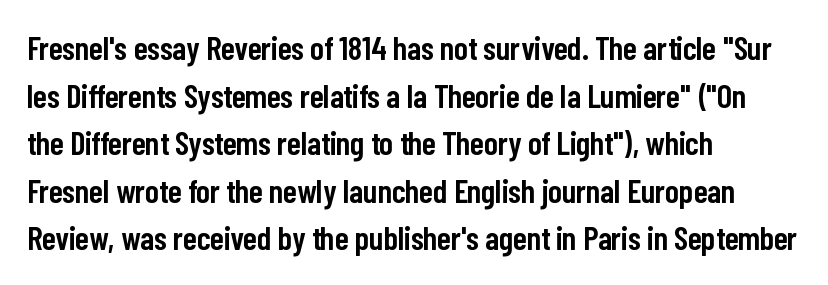
{"serif": "no", "italic": "no", "bold": "semi", "weight": "semibold", "width": "condensed", "stroke_contrast": "low", "x_height": "medium", "monospaced": "no", "underline": "no", "align": "left", "line_spacing": "normal", "line_spacing_ratio": 1.44, "letter_spacing": "normal", "letter_spacing_em": 0.0, "glyph_px": 33}
